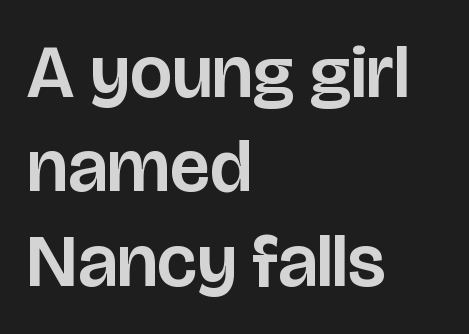
Q: Is the text italic (slanted)? A: No, it is upright.
Q: Is the typeface a serif or a sans-serif typeface? A: Sans-serif.
Q: Is the text underlined? A: No.
Q: How is the paragraph aligned? A: Left-aligned.
Q: Is the spacing between letters normal or unusually wide? A: Normal.
Q: Is the spacing between lines tight, normal or loose? A: Normal.
Q: Width (condensed, normal, or wide)? A: Normal.
Q: Stroke contrast? A: Low.
Q: x-height? A: Large.
Q: Monospaced? A: No.
